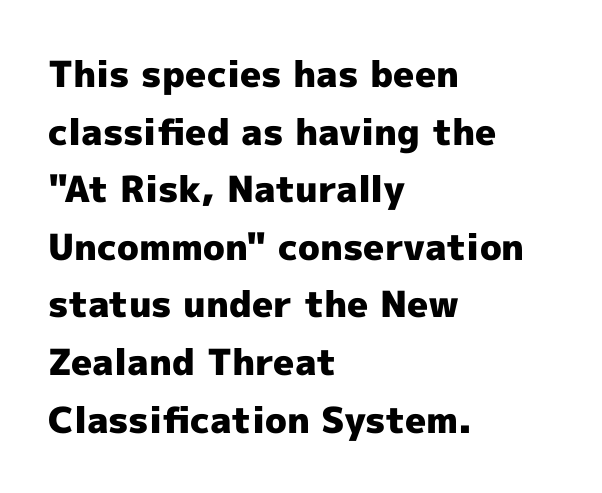
The image shows 36 px heavy sans-serif type, upright; set left-aligned, normal line spacing (1.6x), normal letter spacing, not underlined; a medium x-height.
